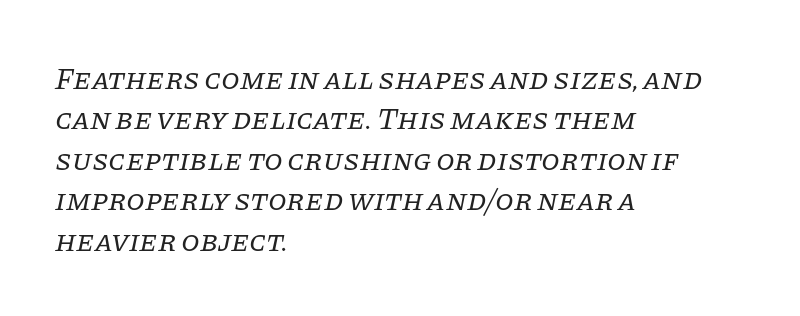
The image shows 30 px regular-weight serif type, italic (leaning right); set left-aligned, normal line spacing (1.35x), normal letter spacing, not underlined; low stroke contrast and a large x-height.
